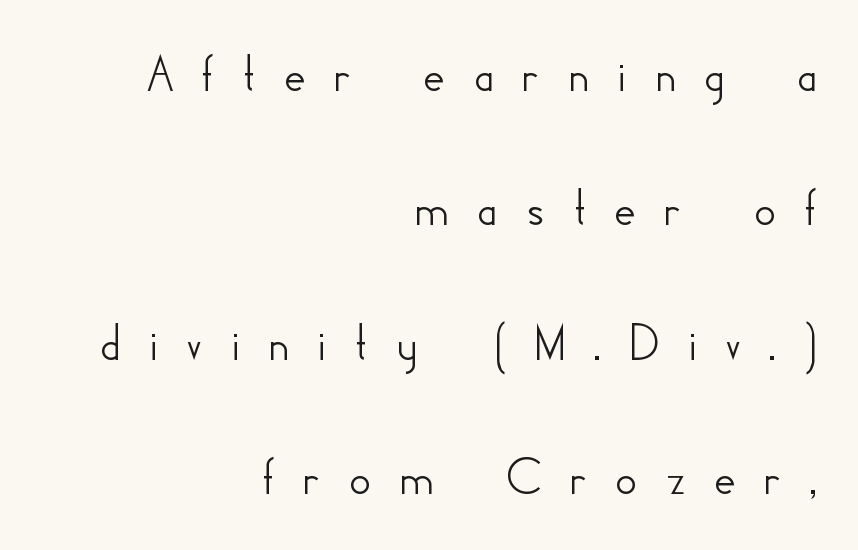
Q: Is the text italic (slanted)? A: No, it is upright.
Q: Is the typeface a serif or a sans-serif typeface? A: Sans-serif.
Q: Is the text underlined? A: No.
Q: How is the paragraph aligned? A: Right-aligned.
Q: Is the spacing between letters normal or unusually wide? A: Unusually wide.
Q: Is the spacing between lines tight, normal or loose? A: Loose.
Q: Width (condensed, normal, or wide)? A: Normal.
Q: Stroke contrast? A: Low.
Q: x-height? A: Small.
Q: Monospaced? A: No.
